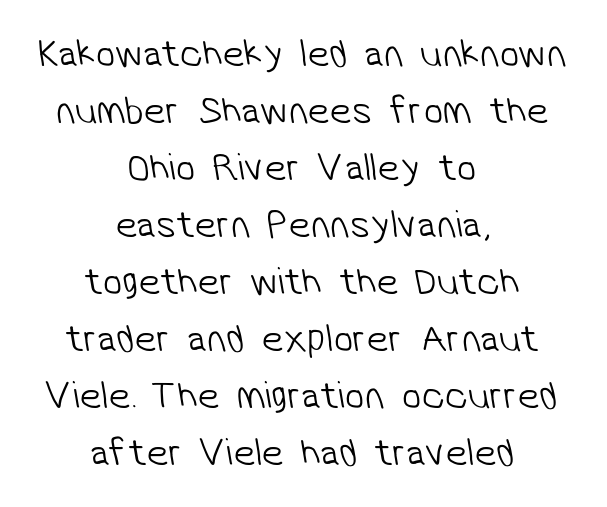
The image shows 39 px light sans-serif type; set centered, normal line spacing (1.46x), normal letter spacing, not underlined; low stroke contrast and a medium x-height.
